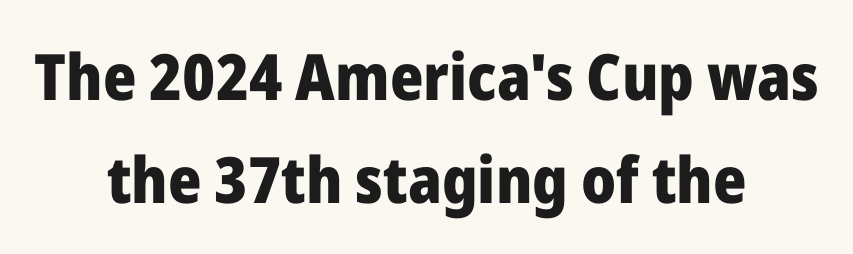
When letters stand straight like this, we call the style roman or upright. There is no visible air inserted between adjacent glyphs. The leading is moderate, giving the passage an even texture. The typesetting leans heavy: a genuine bold.
